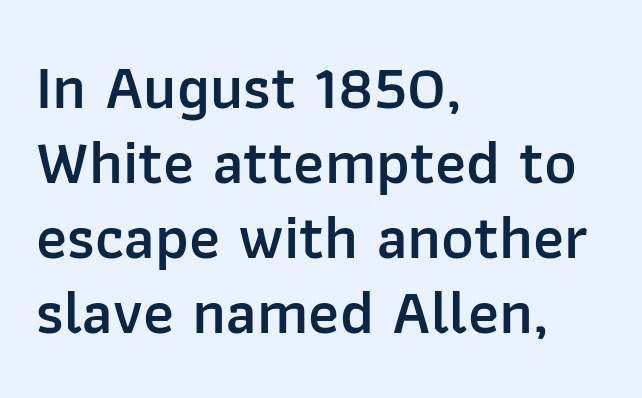
These words are printed semibold, heavier than regular yet not bold. Has an underline been added? It has not. The lines in this sample share a left origin and differ only in where they stop. Every stem runs plumb, perpendicular to the baseline. The passage shown is typed in a proportional face where columns would drift.
